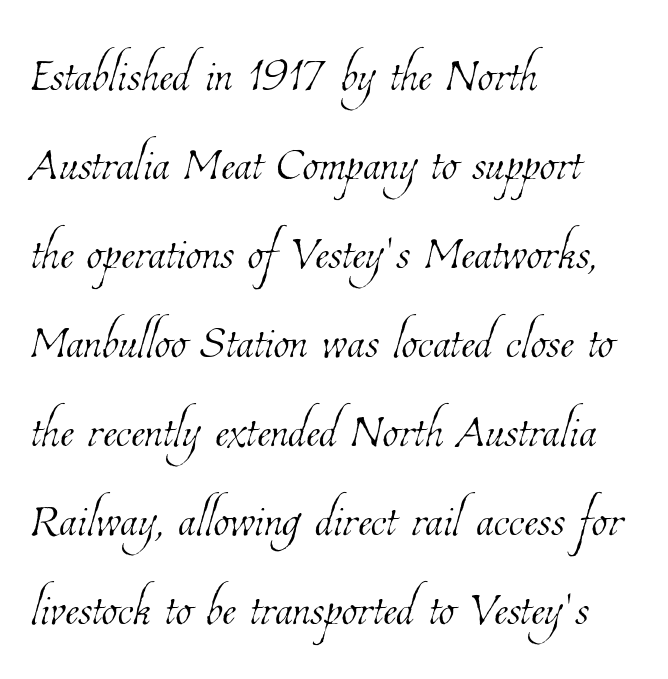
Q: Is the text bold? A: No.
Q: Is the text underlined? A: No.
Q: How is the paragraph aligned? A: Left-aligned.
Q: Is the spacing between letters normal or unusually wide? A: Normal.
Q: Is the spacing between lines tight, normal or loose? A: Normal.
Q: Width (condensed, normal, or wide)? A: Condensed.
Q: Stroke contrast? A: Low.
Q: x-height? A: Medium.
Q: Monospaced? A: No.
